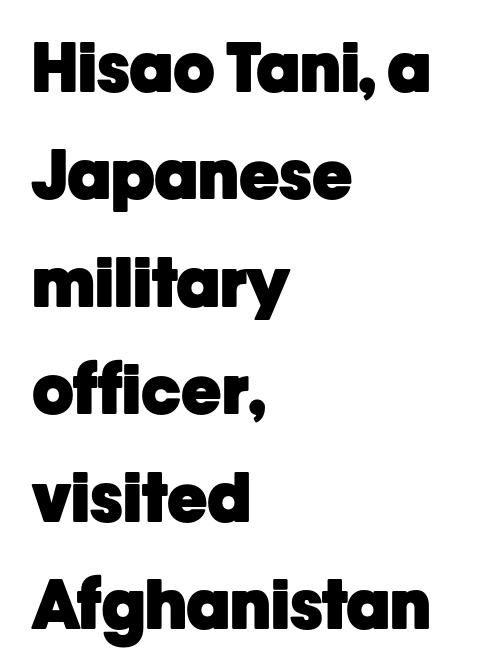
Each letter keeps its own natural width here, so spacing adapts to shape. Evenly set lines give the paragraph a standard silhouette. Between one letter and the next there's only the usual sliver of space. Chunky letters — that's bold for sure. Notice how the passage keeps a crisp vertical edge on the left only. Do the letters lean? They stand straight.
